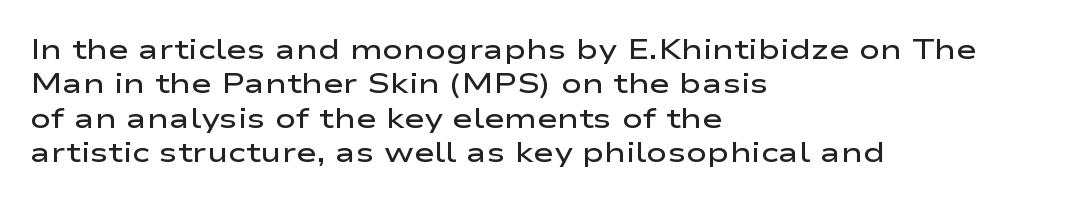
Stroke thickness is moderately raised; the sample reads as semibold. The gaps between neighbouring characters are ordinary and unremarkable. Do the letters lean? They stand straight. Each letter keeps its own natural width here, so spacing adapts to shape. Is the block centered? No — it sits flush against the left margin. The characters display no serif detailing; their extremities are plain.
